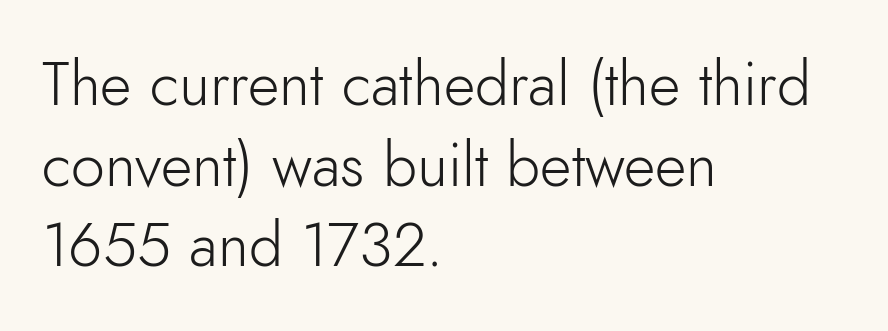
Q: Is the text bold? A: No.
Q: Is the text italic (slanted)? A: No, it is upright.
Q: Is the typeface a serif or a sans-serif typeface? A: Sans-serif.
Q: Is the text underlined? A: No.
Q: How is the paragraph aligned? A: Left-aligned.
Q: Is the spacing between letters normal or unusually wide? A: Normal.
Q: Is the spacing between lines tight, normal or loose? A: Normal.
Q: Width (condensed, normal, or wide)? A: Normal.
Q: Stroke contrast? A: Low.
Q: x-height? A: Small.
Q: Monospaced? A: No.
